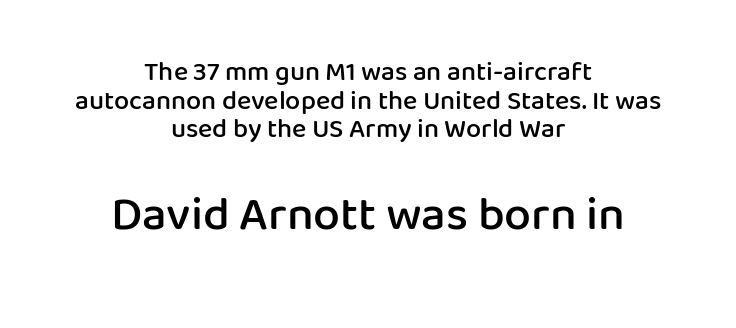
Q: Is the text bold? A: Semi-bold.
Q: Is the text italic (slanted)? A: No, it is upright.
Q: Is the typeface a serif or a sans-serif typeface? A: Sans-serif.
Q: Is the text underlined? A: No.
Q: How is the paragraph aligned? A: Centered.
Q: Is the spacing between letters normal or unusually wide? A: Normal.
Q: Is the spacing between lines tight, normal or loose? A: Tight.
Q: Which block of text is set in a larger size, the first (top) or the second (bottom)? A: The second (bottom) one.
Q: Width (condensed, normal, or wide)? A: Normal.
Q: Stroke contrast? A: Low.
Q: x-height? A: Medium.
Q: Monospaced? A: No.
